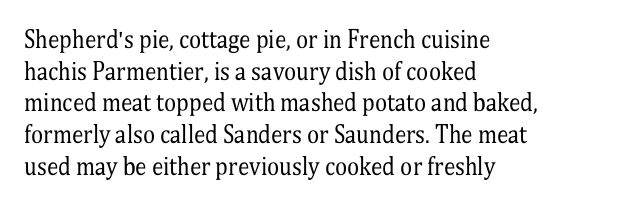
A roman cut, with each character standing at attention. Line spacing here is normal. The text block is weighted toward the left margin, trailing off unevenly rightward. Lines of text with bare space underneath. Nothing unusual about the tracking: characters are spaced as the font intends. A quiet, ordinary-to-light weight characterises the typeface.
